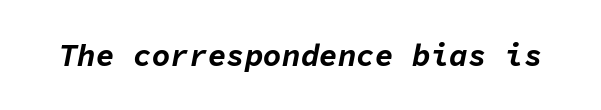
The foot of each line stays bare and open. Fixed-width glyphs throughout — classic coding-font behaviour. Italic? Definitely — the glyphs are oblique. Pretty heavy lettering here — definitely bold. This rendering leaves character spacing at its baseline value.
